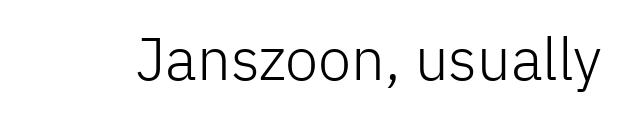
{"serif": "no", "italic": "no", "bold": "no", "weight": "light", "width": "normal", "stroke_contrast": "low", "x_height": "medium", "monospaced": "no", "underline": "no", "letter_spacing": "normal", "letter_spacing_em": 0.0, "glyph_px": 60}
